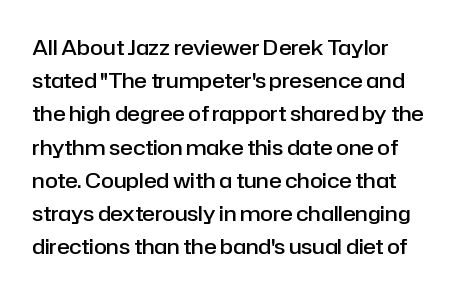
Q: Is the text bold? A: Semi-bold.
Q: Is the text italic (slanted)? A: No, it is upright.
Q: Is the text underlined? A: No.
Q: Is the spacing between letters normal or unusually wide? A: Normal.
Q: Is the spacing between lines tight, normal or loose? A: Normal.
